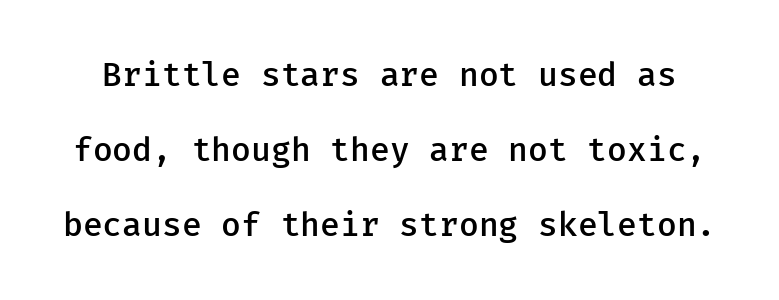
Q: Is the text bold? A: Semi-bold.
Q: Is the text italic (slanted)? A: No, it is upright.
Q: Is the typeface a serif or a sans-serif typeface? A: Sans-serif.
Q: Is the text underlined? A: No.
Q: Is the spacing between letters normal or unusually wide? A: Normal.
Q: Is the spacing between lines tight, normal or loose? A: Loose.
Q: Width (condensed, normal, or wide)? A: Normal.
Q: Stroke contrast? A: Low.
Q: x-height? A: Medium.
